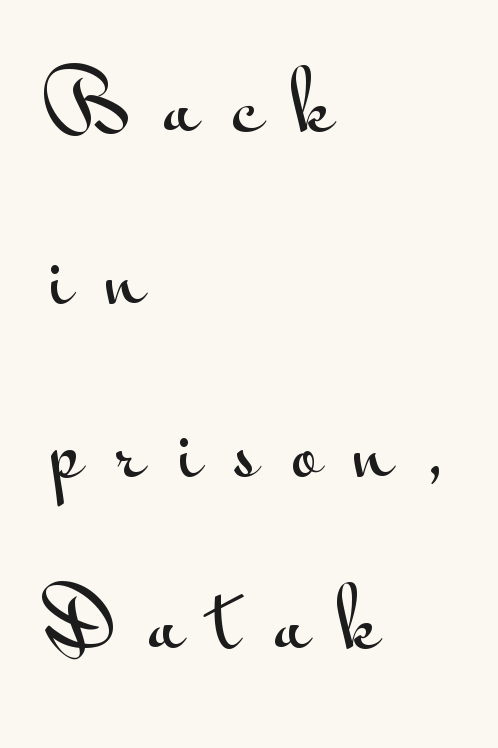
Q: Is the typeface a serif or a sans-serif typeface? A: Sans-serif.
Q: Is the text underlined? A: No.
Q: How is the paragraph aligned? A: Left-aligned.
Q: Is the spacing between letters normal or unusually wide? A: Unusually wide.
Q: Is the spacing between lines tight, normal or loose? A: Loose.
Q: Width (condensed, normal, or wide)? A: Wide.
Q: Stroke contrast? A: Medium.
Q: x-height? A: Small.
Q: Monospaced? A: No.
